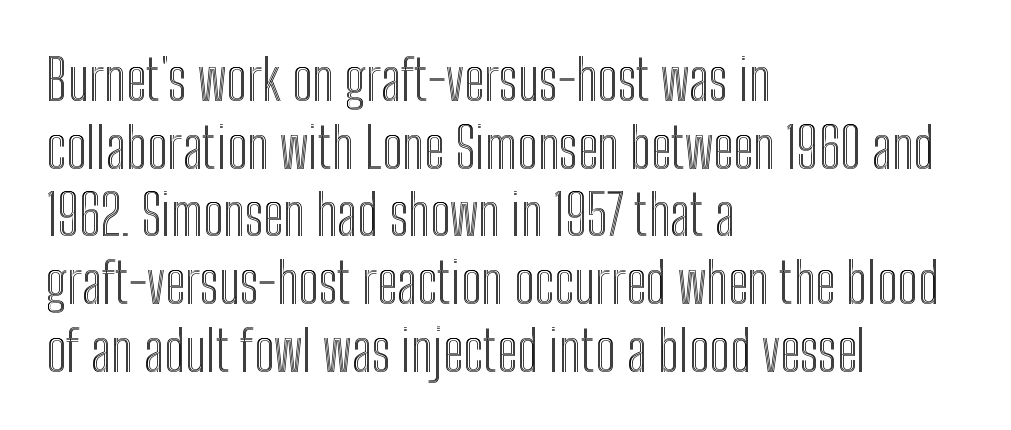
Plain, unruled lines of type. Each letter keeps its own natural width here, so spacing adapts to shape. The letterforms sit shoulder to shoulder at normal distance. Designer's note — italics off, roman on. One-word summary of the alignment: left.
